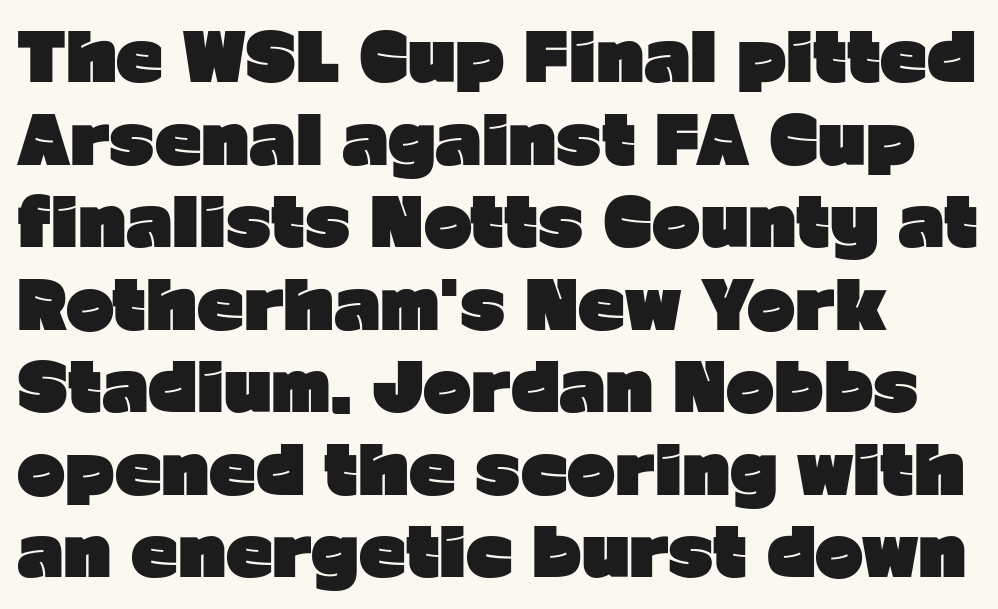
Clear beneath every line of the passage. Spacing verdict: proportional, widths tailored to each character. The rows are spaced the way most documents space them. Nothing unusual about the tracking: characters are spaced as the font intends.
